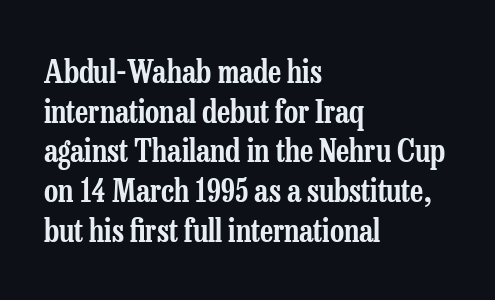
Q: Is the text italic (slanted)? A: No, it is upright.
Q: Is the typeface a serif or a sans-serif typeface? A: Serif.
Q: Is the text underlined? A: No.
Q: How is the paragraph aligned? A: Left-aligned.
Q: Is the spacing between letters normal or unusually wide? A: Normal.
Q: Is the spacing between lines tight, normal or loose? A: Normal.
Q: Width (condensed, normal, or wide)? A: Condensed.
Q: Stroke contrast? A: Low.
Q: x-height? A: Medium.
Q: Monospaced? A: No.
